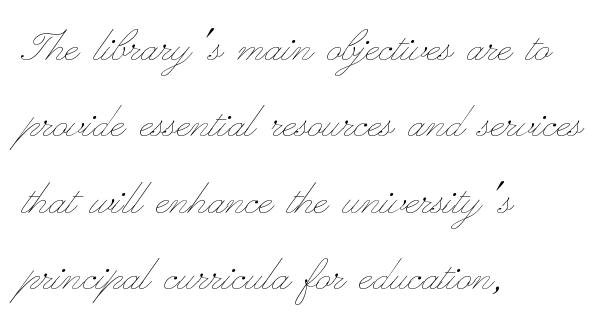
The image shows 51 px thin, wide type; set left-aligned, normal line spacing (1.5x), normal letter spacing, not underlined; low stroke contrast and a small x-height.
